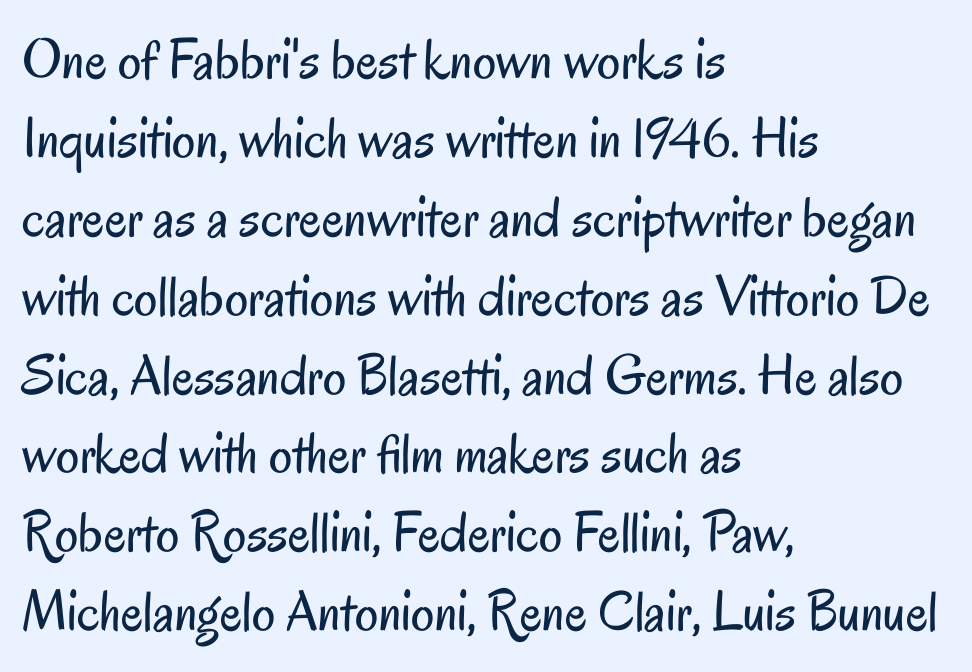
The letters sit at their default tracking, neither squeezed nor spread. The font sits on the lighter half of the weight spectrum, regular included. How would I describe the line gaps? Plain and ordinary. Varying glyph widths throughout — classic text-font behaviour. This rendering features lettering with no underline. Typeset ragged right — the left edge is the straight one.
